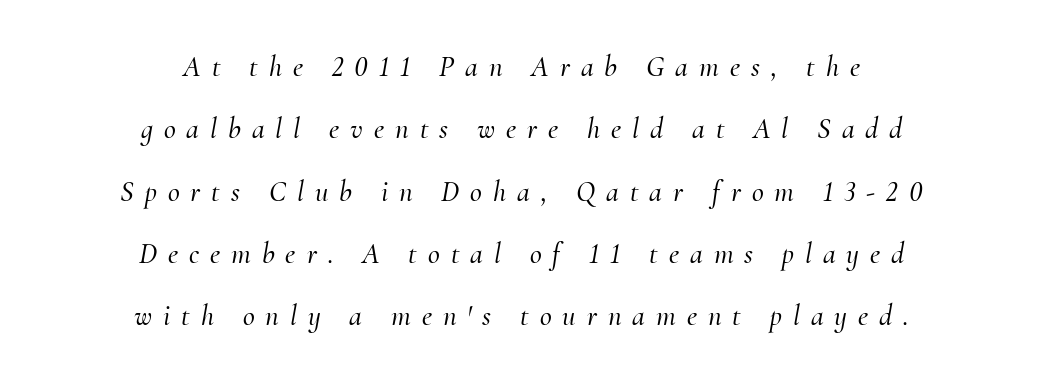
{"serif": "yes", "italic": "yes", "lean": "right", "slant_degrees": 10, "width": "normal", "stroke_contrast": "medium", "x_height": "small", "monospaced": "no", "underline": "no", "align": "center", "line_spacing": "loose", "line_spacing_ratio": 2.15, "letter_spacing": "wide", "letter_spacing_em": 0.38, "glyph_px": 29}
